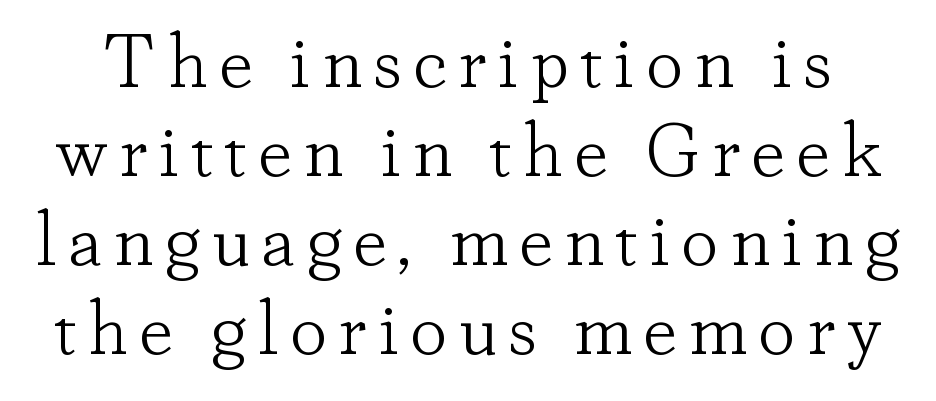
{"serif": "yes", "italic": "no", "bold": "no", "weight": "light", "width": "normal", "stroke_contrast": "low", "x_height": "small", "monospaced": "no", "underline": "no", "line_spacing_ratio": 1.17, "glyph_px": 76}
